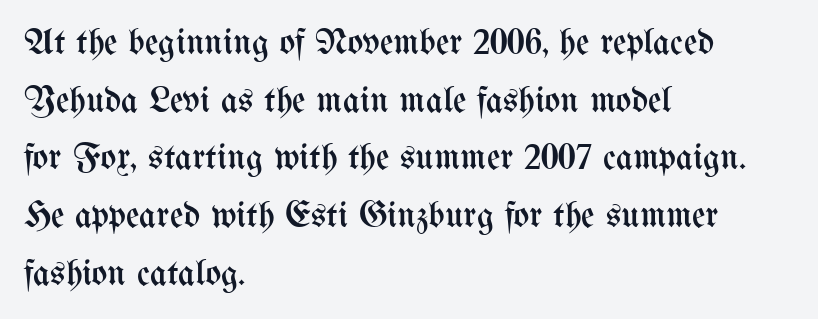
These lines keep a tight, regular rhythm from letter to letter. Nothing heavy about these letters — not bold at all. Quick note: not italic, upright. The letters advance in unequal steps, a hallmark of proportional type. Vertical spacing — default.
